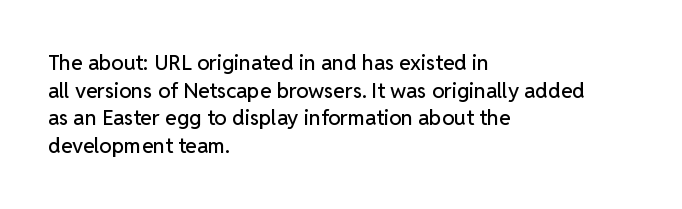
Every character sits straight up, as roman type does. Decoration check: the copy has no underline. A normal amount of white space separates one row of letters from the next. The passage shown has conventional tracking throughout.
